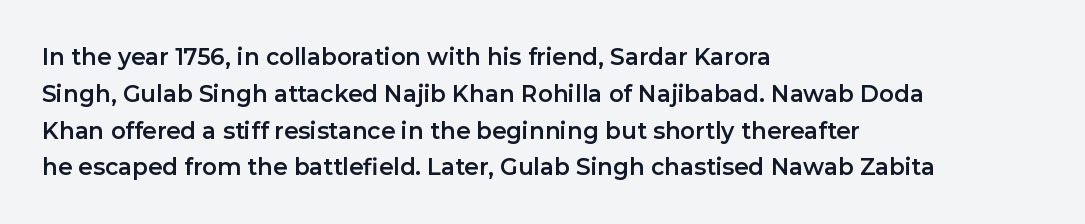
Every character sits straight up, as roman type does. Where is the straight margin? On the left. The rendering uses a moderate line-height, typical for paragraphs. Just letters on the line, the space beneath them empty. Compared with typical body copy, the letter spacing here is the same.
